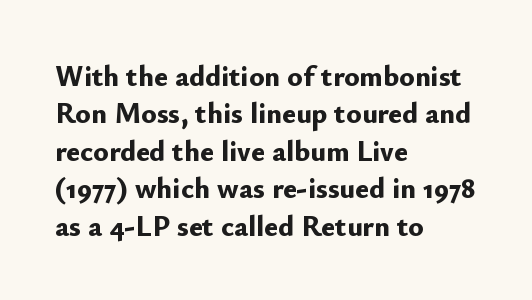
Q: Is the text bold? A: Yes.
Q: Is the text italic (slanted)? A: No, it is upright.
Q: Is the typeface a serif or a sans-serif typeface? A: Sans-serif.
Q: Is the text underlined? A: No.
Q: How is the paragraph aligned? A: Left-aligned.
Q: Is the spacing between letters normal or unusually wide? A: Normal.
Q: Is the spacing between lines tight, normal or loose? A: Normal.
Q: Width (condensed, normal, or wide)? A: Normal.
Q: Stroke contrast? A: Low.
Q: x-height? A: Small.
Q: Monospaced? A: No.
